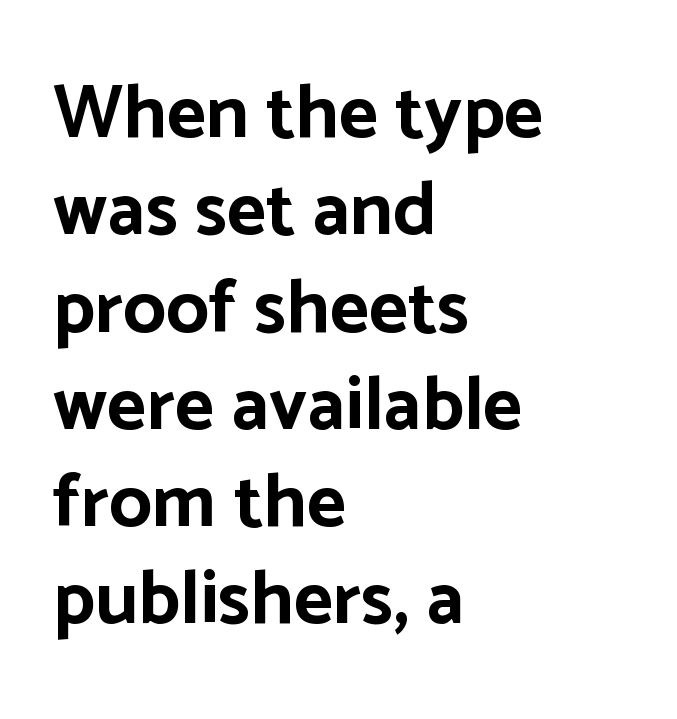
The image shows 76 px bold sans-serif type, upright; set left-aligned, normal line spacing (1.28x), normal letter spacing, not underlined; low stroke contrast and a medium x-height.
